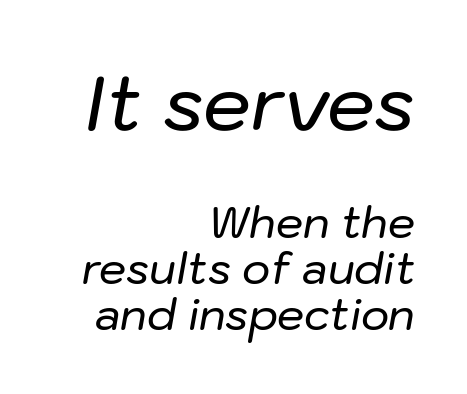
The image shows 76 px text type, italic (leaning right); set right-aligned, tight line spacing (1.06x), normal letter spacing, not underlined; the first (top) block is 1.77x larger; low stroke contrast and a medium x-height.
